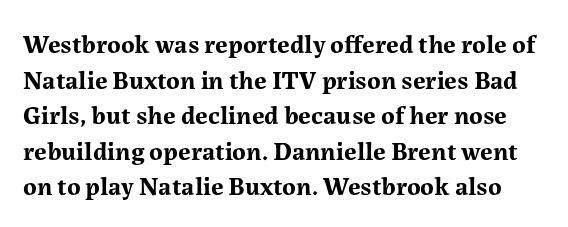
The typography opts for an upright posture over an oblique one. Does extra space separate the letters? No, they use regular spacing. Horizontal bands of white between lines are of average thickness. I'd describe the lettering as bold — thick and assertive. Check under the words: just untouched page.
